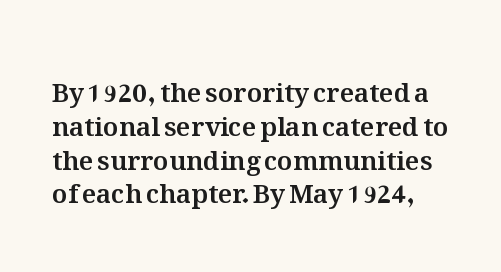
Q: Is the text italic (slanted)? A: No, it is upright.
Q: Is the text underlined? A: No.
Q: Is the spacing between letters normal or unusually wide? A: Normal.
Q: Is the spacing between lines tight, normal or loose? A: Normal.
